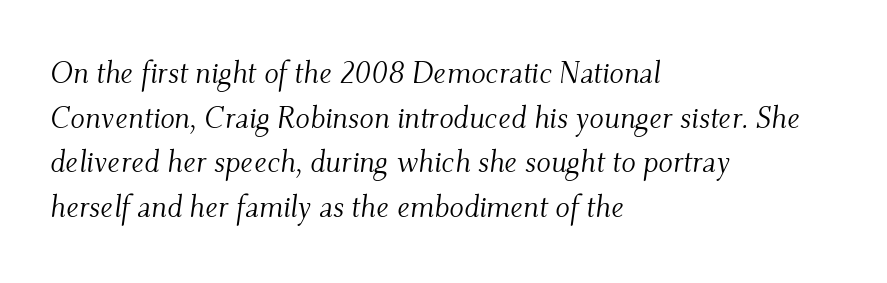
Any mark beneath the type? The region is blank. Varying glyph widths throughout — classic text-font behaviour. No letter is thick-stroked: the sample isn't bold. Type style note: has serifs. The passage shown stacks its lines at a standard gap. Every character sits at an angle, as italics do.
